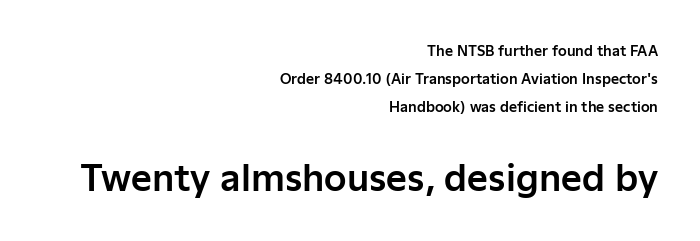
Which chunk is bigger? The second one — the bottom block dwarfs the top. Tall strokes in this sample are plumb rather than angled. Any mark beneath the type? The region is blank. Which margin do the lines hug? The right one — the left edge is uneven. In terms of letterspacing, this is plain default setting.
